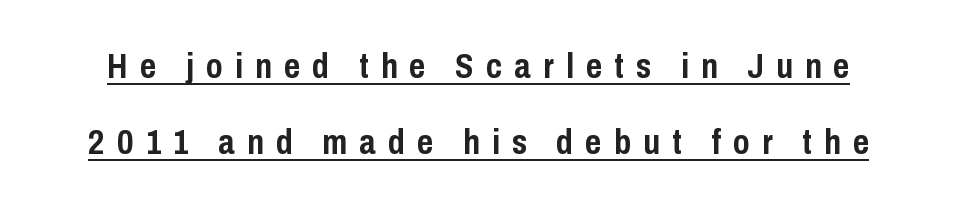
Note the varied advance widths — an 'i' is clearly narrower than an 'm'. The passage shown is underscored from start to finish. The rendering uses a large line-height, opening up the rows. You can tell from the bare stems that sans-serif type was used. A roman cut, with each character standing at attention. The horizontal fit of the characters is loose and conspicuously gappy.
